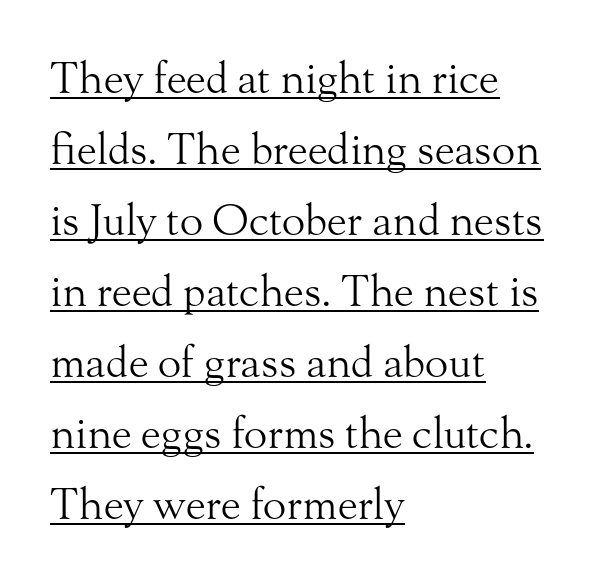
This is roman type, the default non-slanted kind. The space between consecutive lines is moderate. In designer terms, the underline attribute is active on this setting. This sample has the flowing, uneven cadence of proportional lettering. Nothing heavy about these letters — not bold at all. Is the letter spacing exaggerated? No — it looks like the ordinary default.
